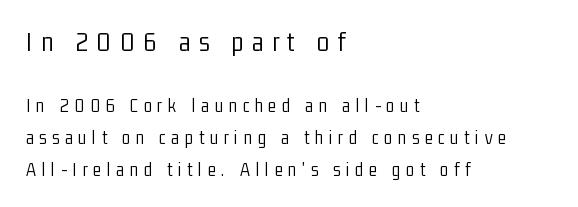
The image shows 28 px light, condensed sans-serif type, upright; set left-aligned, normal line spacing (1.68x), unusually wide letter spacing (+0.3 em), not underlined; the first (top) block is 1.47x larger; low stroke contrast and a medium x-height.
